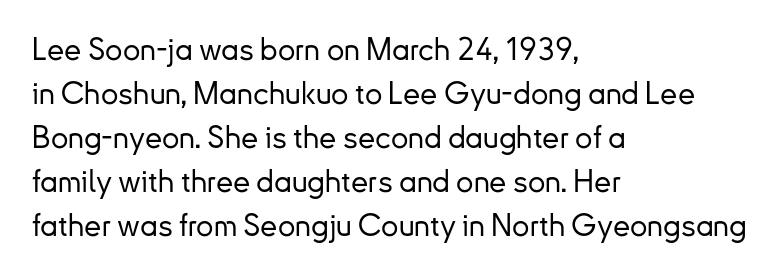
The lines sit at an ordinary, default distance from one another. Honestly, the letter spacing is just normal — you wouldn't notice it. Proportional: the letters do not fall into vertical columns. Do the letters lean? They stand straight. Rule under the text: the space is simply empty.
